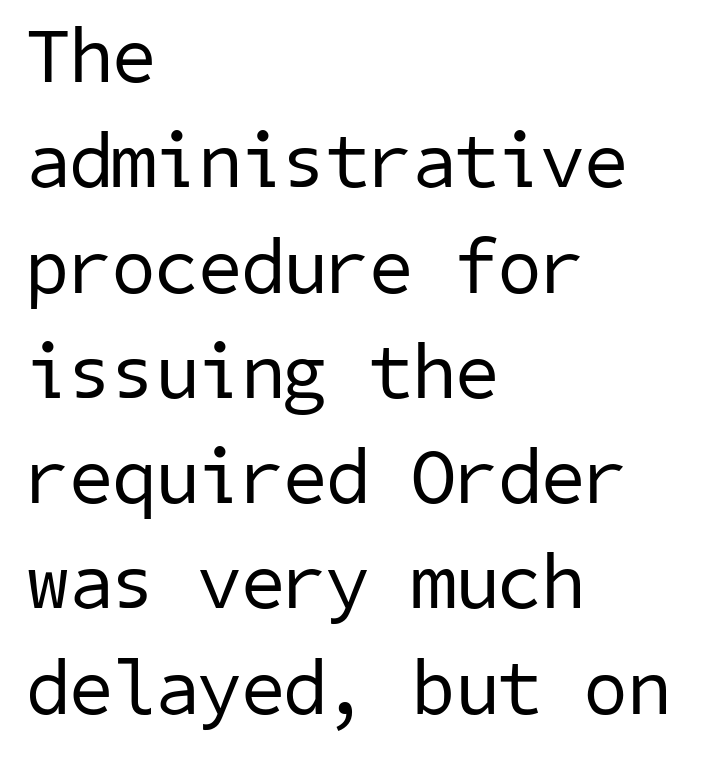
Serifs: no, the terminals of the letterforms are clean. The compositor pushed each line to the left boundary. If you measured baseline to baseline, you'd find a middling distance. Think standard paragraph weight, or any step lighter than that.
